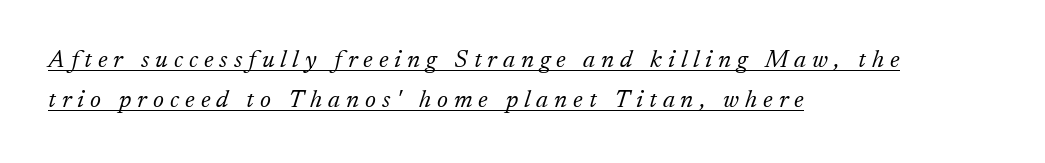
In CSS terms this would be text-align: left. Somebody hit Ctrl+U on this one — the words are underlined. Honestly, the letter spacing is so wide it's the main thing you notice. The rendering applies a slant to the glyphs.
